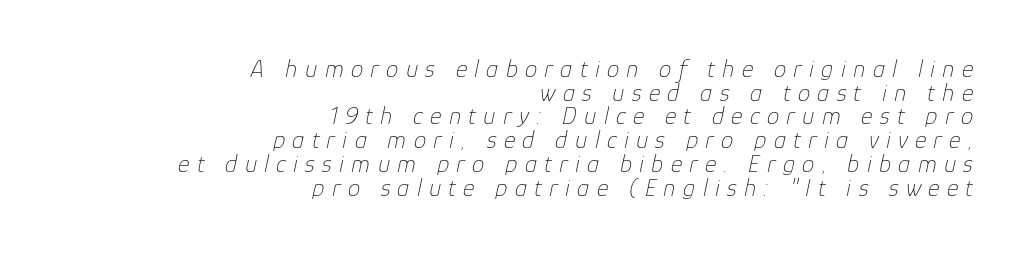
{"italic": "yes", "lean": "right", "slant_degrees": 12, "bold": "no", "underline": "no", "align": "right", "line_spacing": "tight", "line_spacing_ratio": 0.95, "letter_spacing": "wide", "letter_spacing_em": 0.29, "glyph_px": 25}
